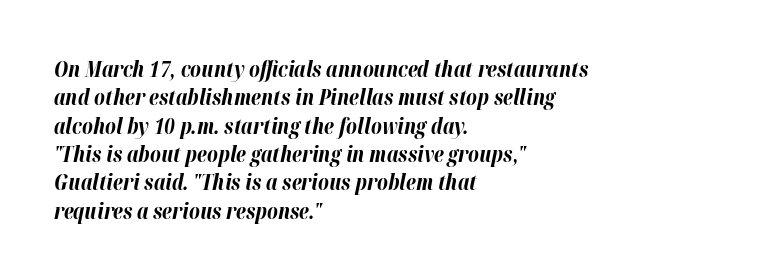
The image shows 21 px bold type, italic (leaning right); set left-aligned, normal line spacing (1.35x), normal letter spacing, not underlined.
